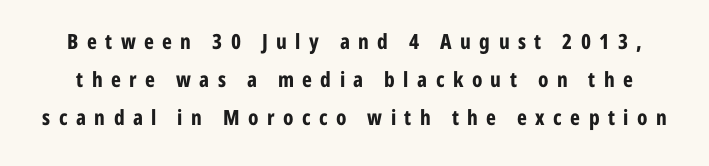
Any mark beneath the type? The region is blank. Someone cranked the tracking dial way up on this one. It's the straight-up-and-down kind of type. Plenty of ink on the page — the face is bold.
